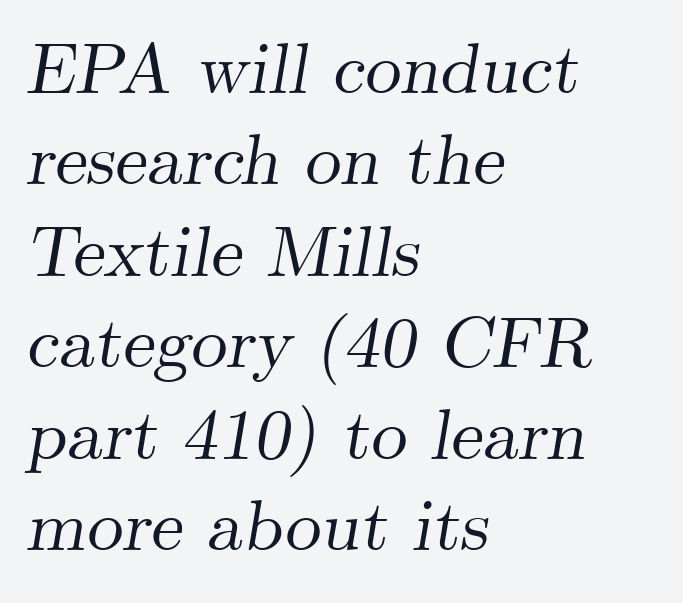
{"serif": "yes", "italic": "yes", "lean": "right", "slant_degrees": 9, "width": "normal", "stroke_contrast": "medium", "x_height": "small", "monospaced": "no", "underline": "no", "align": "left", "line_spacing": "normal", "line_spacing_ratio": 1.27, "letter_spacing": "normal", "letter_spacing_em": 0.0, "glyph_px": 72}
